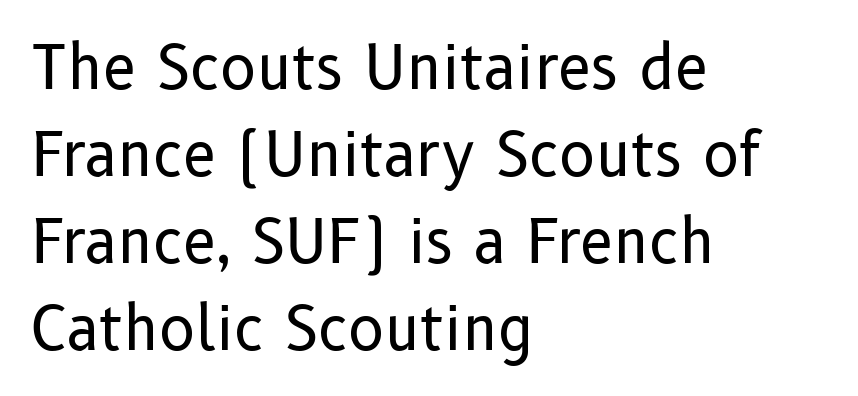
The image shows 60 px regular-weight sans-serif type, upright; set left-aligned, normal line spacing (1.45x), normal letter spacing, not underlined; low stroke contrast and a medium x-height.
